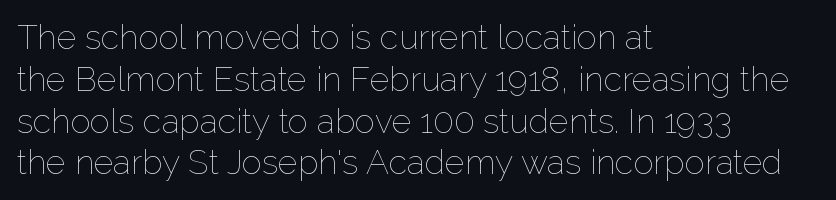
Q: Is the text bold? A: No.
Q: Is the text italic (slanted)? A: No, it is upright.
Q: Is the text underlined? A: No.
Q: How is the paragraph aligned? A: Left-aligned.
Q: Is the spacing between letters normal or unusually wide? A: Normal.
Q: Width (condensed, normal, or wide)? A: Normal.
Q: Stroke contrast? A: Low.
Q: x-height? A: Medium.
Q: Monospaced? A: No.
